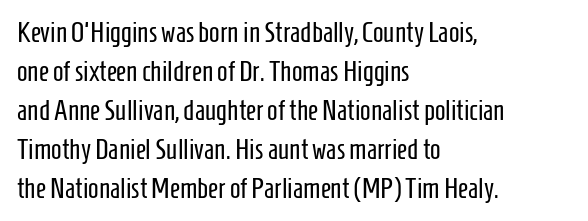
{"serif": "no", "italic": "no", "bold": "no", "weight": "regular", "width": "condensed", "stroke_contrast": "low", "x_height": "medium", "monospaced": "no", "underline": "no", "align": "left", "line_spacing": "normal", "line_spacing_ratio": 1.39, "letter_spacing": "normal", "letter_spacing_em": 0.0, "glyph_px": 28}
